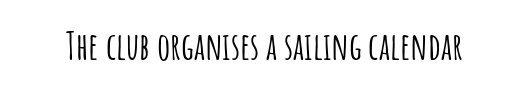
Q: Is the text italic (slanted)? A: No, it is upright.
Q: Is the typeface a serif or a sans-serif typeface? A: Sans-serif.
Q: Is the text underlined? A: No.
Q: Is the spacing between letters normal or unusually wide? A: Normal.
Q: Width (condensed, normal, or wide)? A: Condensed.
Q: Stroke contrast? A: Low.
Q: x-height? A: Large.
Q: Monospaced? A: No.
